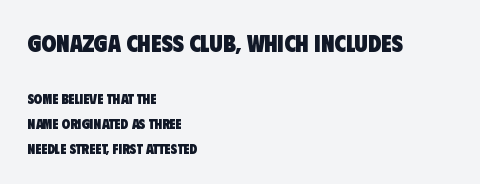
{"bold": "yes", "underline": "no", "align": "left", "line_spacing_ratio": 1.78, "letter_spacing": "normal", "letter_spacing_em": 0.0, "larger_block": "first", "size_ratio": 1.71, "glyph_px": 24}
